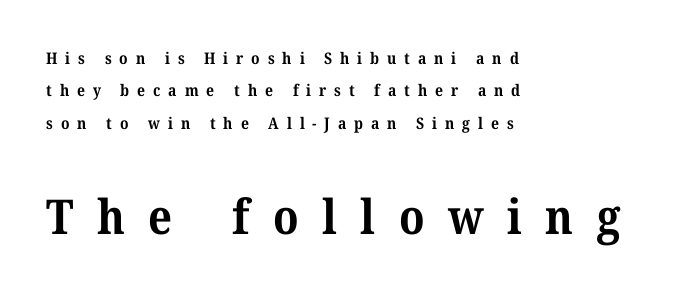
The rendering anchors every line to the left-hand side. Each new line begins a long way beneath the previous one. The font is running at its bold setting. Words float on clear page, feet unadorned. Caption: expanded tracking, letters set apart.
